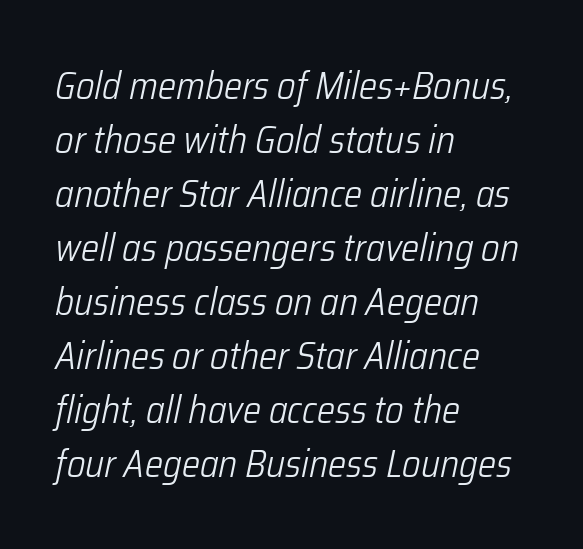
Q: Is the text bold? A: No.
Q: Is the text italic (slanted)? A: Yes, it leans right by about 12 degrees.
Q: Is the text underlined? A: No.
Q: How is the paragraph aligned? A: Left-aligned.
Q: Is the spacing between letters normal or unusually wide? A: Normal.
Q: Is the spacing between lines tight, normal or loose? A: Normal.
Q: Width (condensed, normal, or wide)? A: Condensed.
Q: Stroke contrast? A: Low.
Q: x-height? A: Medium.
Q: Monospaced? A: No.
